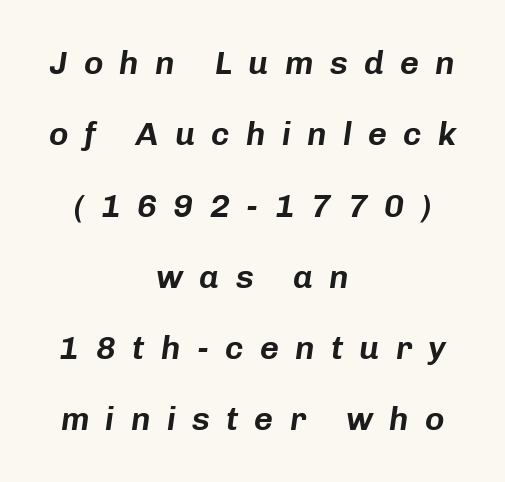
{"italic": "yes", "lean": "right", "slant_degrees": 8, "width": "normal", "stroke_contrast": "low", "x_height": "medium", "monospaced": "no", "underline": "no", "align": "center", "line_spacing": "loose", "line_spacing_ratio": 2.16, "letter_spacing": "wide", "letter_spacing_em": 0.49, "glyph_px": 33}
